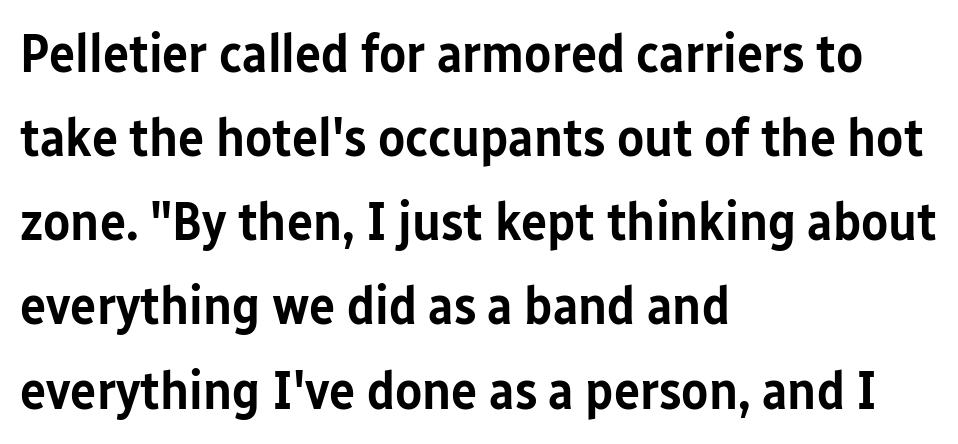
Firm but not heavy-handed strokes: this text is semibold. The face used here is a sans, in the tradition of grotesques and geometrics. Look at the tracking — it's just the regular setting, nothing added. A roman cut, with each character standing at attention. A typesetter would call this proportional, since set widths differ per character.
